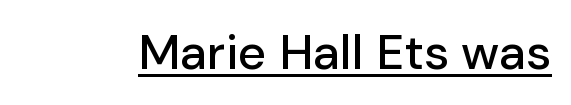
{"serif": "no", "italic": "no", "width": "normal", "stroke_contrast": "low", "x_height": "medium", "monospaced": "no", "underline": "yes", "letter_spacing": "normal", "letter_spacing_em": 0.0, "glyph_px": 49}
